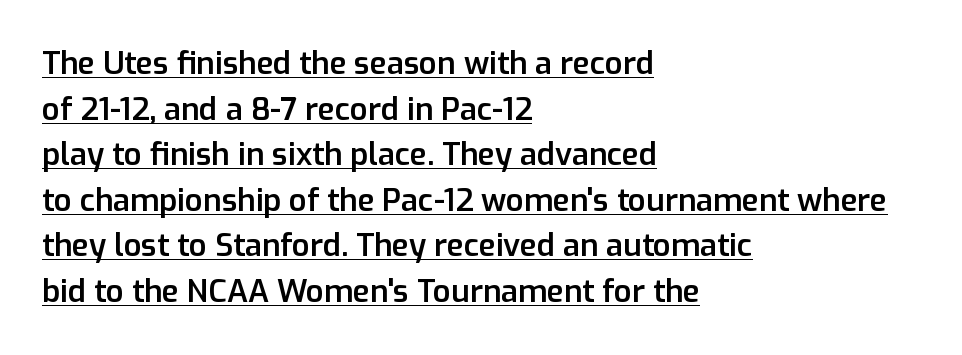
Q: Is the text bold? A: Semi-bold.
Q: Is the text italic (slanted)? A: No, it is upright.
Q: Is the typeface a serif or a sans-serif typeface? A: Sans-serif.
Q: Is the text underlined? A: Yes.
Q: How is the paragraph aligned? A: Left-aligned.
Q: Is the spacing between letters normal or unusually wide? A: Normal.
Q: Is the spacing between lines tight, normal or loose? A: Normal.
Q: Width (condensed, normal, or wide)? A: Normal.
Q: Stroke contrast? A: Low.
Q: x-height? A: Medium.
Q: Monospaced? A: No.
